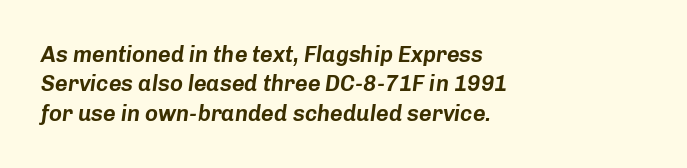
The image shows 22 px text type, italic (leaning right); set left-aligned, normal line spacing (1.33x), normal letter spacing, not underlined.
